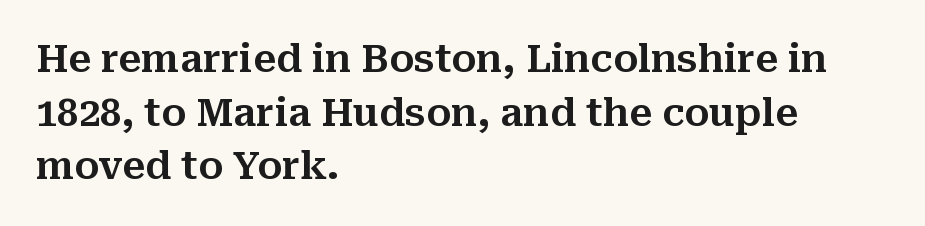
The image shows 38 px serif type, upright; set left-aligned, normal line spacing (1.41x), normal letter spacing, not underlined; medium stroke contrast and a medium x-height.
